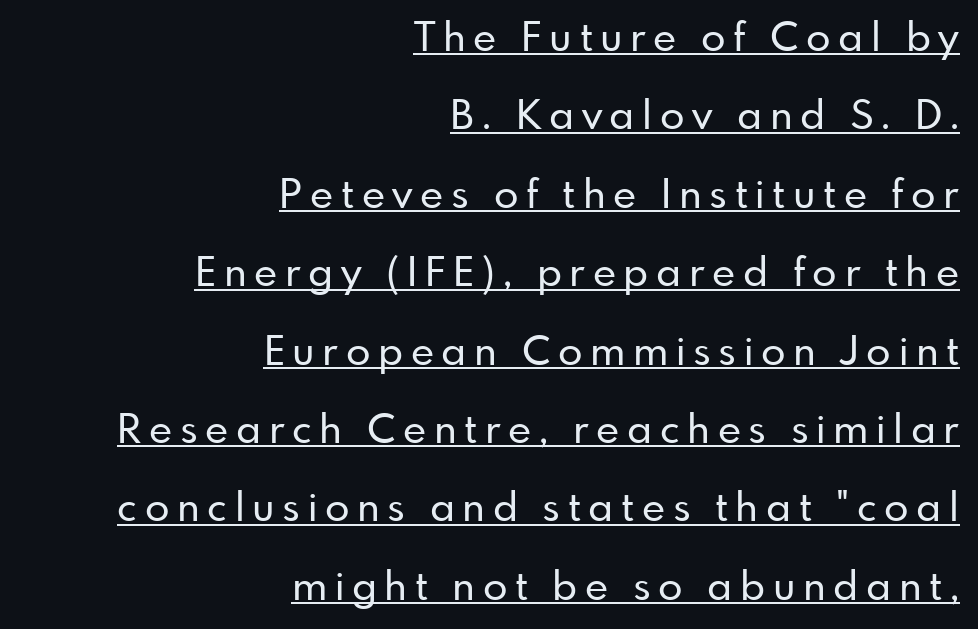
The image shows 40 px sans-serif type, upright; set right-aligned, loose line spacing (1.96x), underlined; low stroke contrast and a small x-height.
